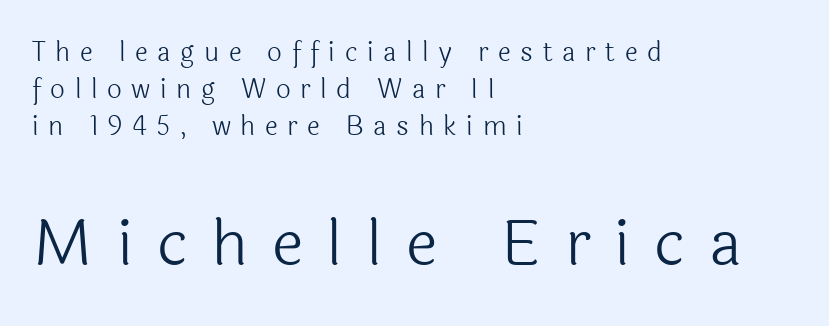
Q: Is the text bold? A: No.
Q: Is the text italic (slanted)? A: No, it is upright.
Q: Is the typeface a serif or a sans-serif typeface? A: Sans-serif.
Q: Is the text underlined? A: No.
Q: How is the paragraph aligned? A: Left-aligned.
Q: Is the spacing between letters normal or unusually wide? A: Unusually wide.
Q: Is the spacing between lines tight, normal or loose? A: Normal.
Q: Which block of text is set in a larger size, the first (top) or the second (bottom)? A: The second (bottom) one.
Q: Width (condensed, normal, or wide)? A: Normal.
Q: x-height? A: Medium.
Q: Monospaced? A: No.
